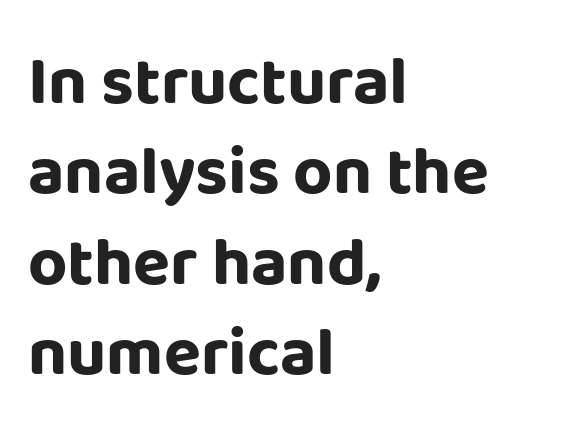
The image shows 68 px bold sans-serif type, upright; set left-aligned, normal line spacing (1.33x), normal letter spacing, not underlined; low stroke contrast and a large x-height.
